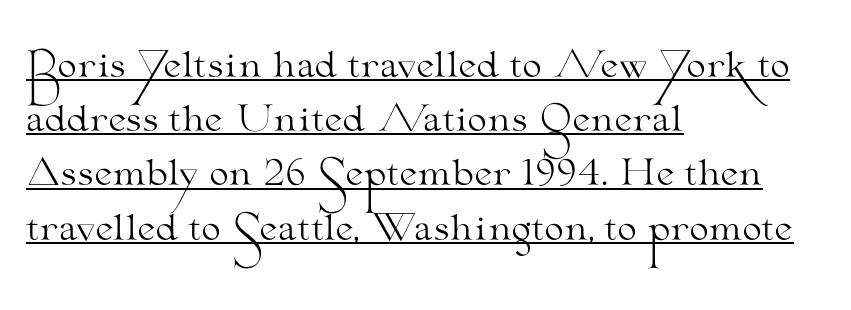
The image shows 35 px light, wide serif type, upright; set left-aligned, normal line spacing (1.55x), normal letter spacing, underlined; medium stroke contrast and a small x-height.
